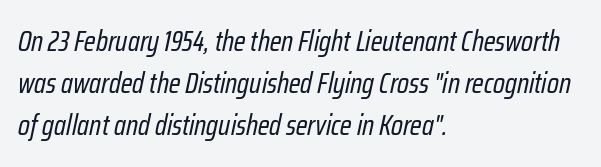
Q: Is the text bold? A: No.
Q: Is the text italic (slanted)? A: Yes, it leans right by about 12 degrees.
Q: Is the text underlined? A: No.
Q: How is the paragraph aligned? A: Left-aligned.
Q: Is the spacing between letters normal or unusually wide? A: Normal.
Q: Is the spacing between lines tight, normal or loose? A: Normal.
Q: Width (condensed, normal, or wide)? A: Condensed.
Q: Stroke contrast? A: Low.
Q: x-height? A: Medium.
Q: Monospaced? A: No.
